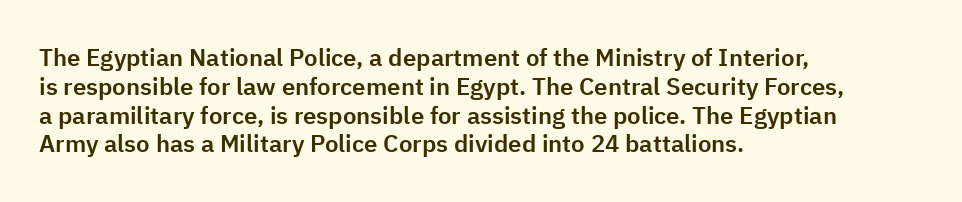
{"italic": "no", "underline": "no", "align": "left", "line_spacing_ratio": 1.2, "letter_spacing": "normal", "letter_spacing_em": 0.0, "glyph_px": 24}
